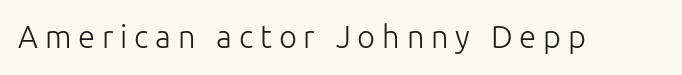
Q: Is the text bold? A: No.
Q: Is the text italic (slanted)? A: No, it is upright.
Q: Is the typeface a serif or a sans-serif typeface? A: Sans-serif.
Q: Is the text underlined? A: No.
Q: Is the spacing between letters normal or unusually wide? A: Unusually wide.
Q: Width (condensed, normal, or wide)? A: Normal.
Q: Stroke contrast? A: Low.
Q: x-height? A: Medium.
Q: Monospaced? A: No.
